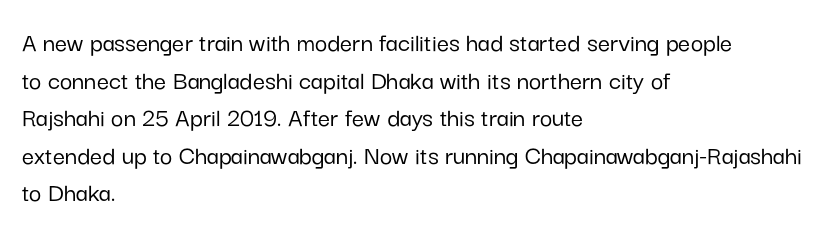
The image shows 27 px text type, upright; set left-aligned, normal line spacing (1.39x), normal letter spacing, not underlined.
